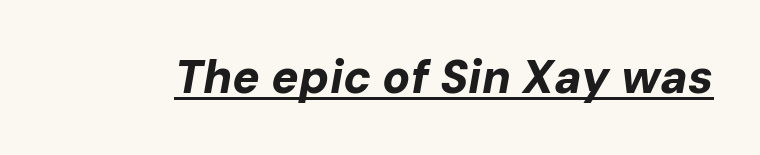
{"italic": "yes", "lean": "right", "slant_degrees": 10, "bold": "yes", "weight": "bold", "width": "normal", "stroke_contrast": "low", "x_height": "medium", "monospaced": "no", "underline": "yes", "letter_spacing": "normal", "letter_spacing_em": 0.0, "glyph_px": 46}
